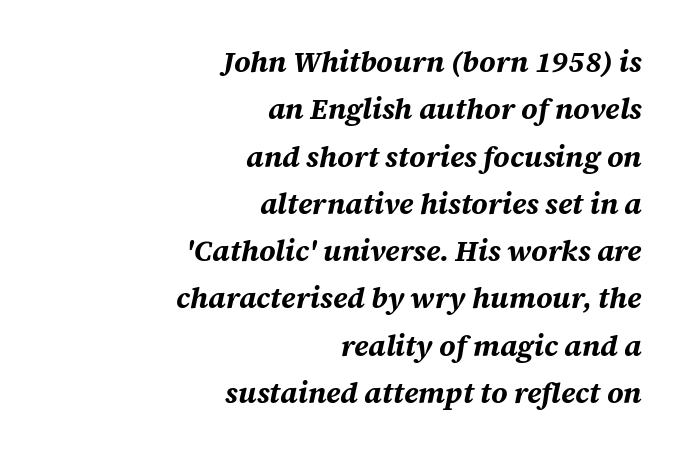
The image shows 29 px bold type, italic (leaning right); set right-aligned, normal line spacing (1.63x), normal letter spacing, not underlined; medium stroke contrast and a large x-height.
